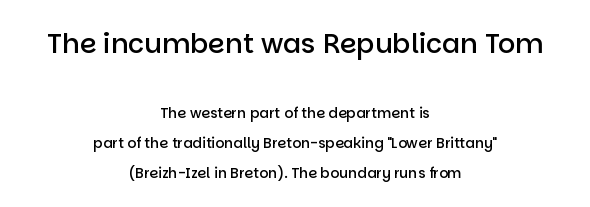
{"italic": "no", "bold": "semi", "underline": "no", "align": "center", "line_spacing": "loose", "line_spacing_ratio": 2.13, "letter_spacing": "normal", "letter_spacing_em": 0.0, "larger_block": "first", "size_ratio": 1.93, "glyph_px": 27}
